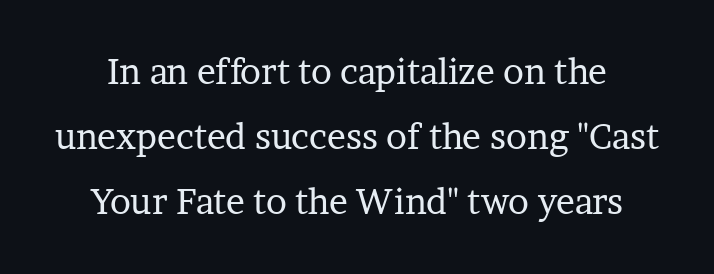
{"serif": "yes", "italic": "no", "bold": "no", "weight": "regular", "width": "normal", "stroke_contrast": "low", "x_height": "medium", "monospaced": "no", "underline": "no", "line_spacing_ratio": 1.86, "letter_spacing": "normal", "letter_spacing_em": 0.0, "glyph_px": 35}
